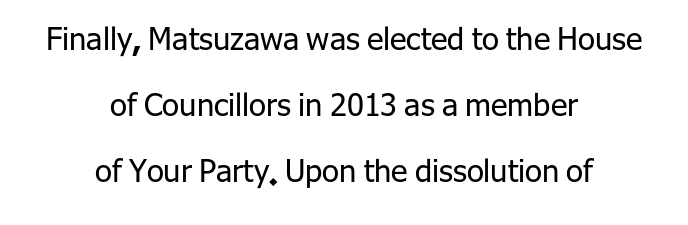
Q: Is the text bold? A: No.
Q: Is the text italic (slanted)? A: No, it is upright.
Q: Is the typeface a serif or a sans-serif typeface? A: Sans-serif.
Q: Is the text underlined? A: No.
Q: How is the paragraph aligned? A: Centered.
Q: Is the spacing between letters normal or unusually wide? A: Normal.
Q: Is the spacing between lines tight, normal or loose? A: Loose.
Q: Width (condensed, normal, or wide)? A: Normal.
Q: Stroke contrast? A: Low.
Q: x-height? A: Medium.
Q: Monospaced? A: No.
